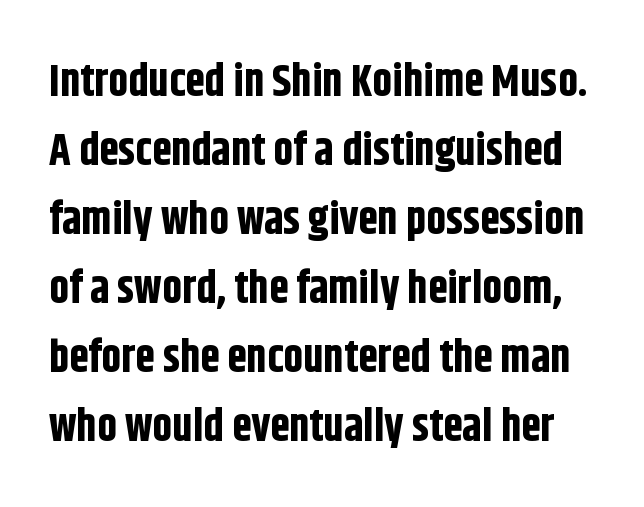
{"serif": "no", "italic": "no", "bold": "yes", "weight": "bold", "width": "condensed", "stroke_contrast": "low", "x_height": "large", "monospaced": "no", "underline": "no", "line_spacing": "normal", "line_spacing_ratio": 1.57, "letter_spacing": "normal", "letter_spacing_em": 0.0, "glyph_px": 44}
